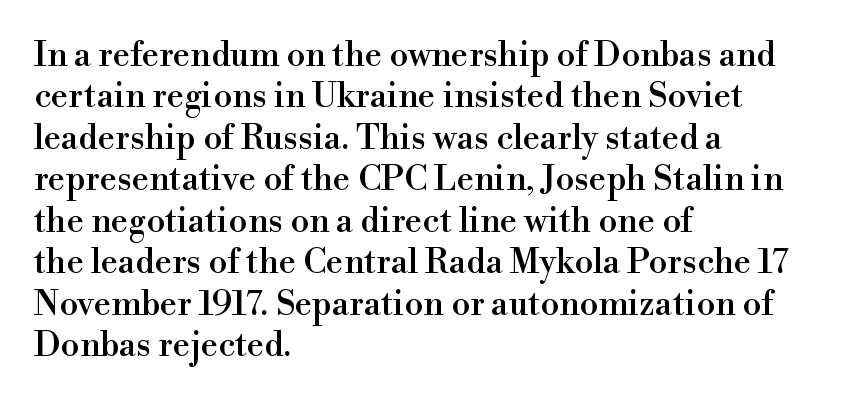
Q: Is the text italic (slanted)? A: No, it is upright.
Q: Is the typeface a serif or a sans-serif typeface? A: Serif.
Q: Is the text underlined? A: No.
Q: How is the paragraph aligned? A: Left-aligned.
Q: Is the spacing between letters normal or unusually wide? A: Normal.
Q: Width (condensed, normal, or wide)? A: Normal.
Q: x-height? A: Small.
Q: Monospaced? A: No.
